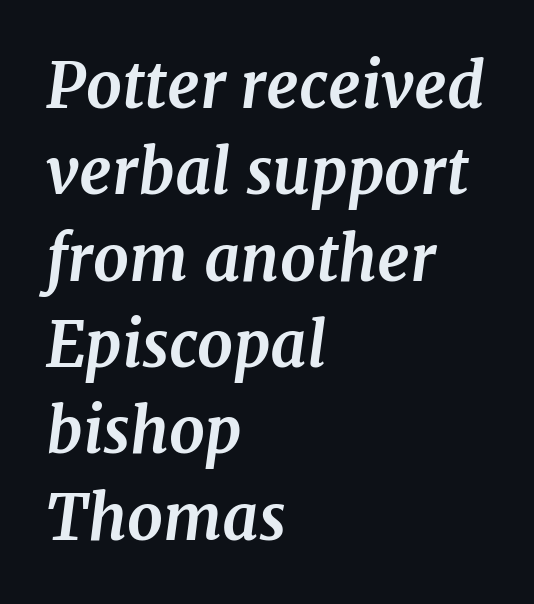
{"serif": "yes", "italic": "yes", "lean": "right", "slant_degrees": 7, "bold": "yes", "weight": "bold", "width": "normal", "stroke_contrast": "medium", "x_height": "medium", "monospaced": "no", "underline": "no", "align": "left", "line_spacing": "normal", "line_spacing_ratio": 1.37, "letter_spacing": "normal", "letter_spacing_em": 0.0, "glyph_px": 63}
